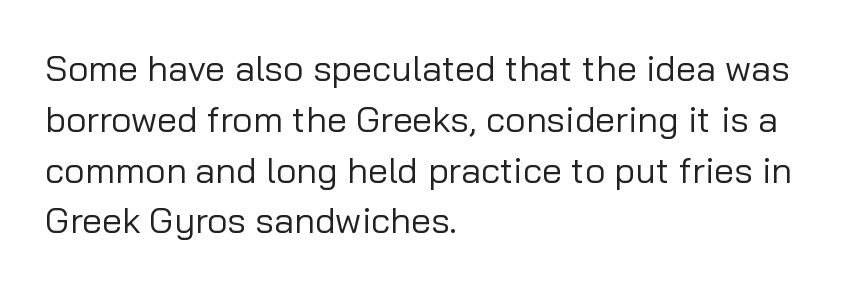
Weight: in the light-to-regular range. Posture: vertical. Each letter's strokes conclude bluntly, with no projecting serifs. Words appear dense and cohesive because spacing is normal.
